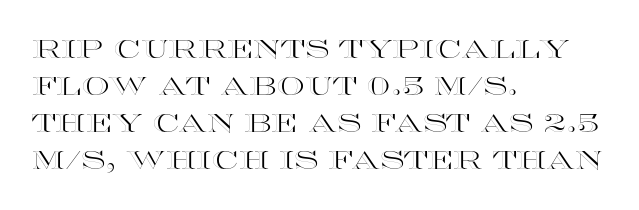
Q: Is the text italic (slanted)? A: No, it is upright.
Q: Is the text underlined? A: No.
Q: How is the paragraph aligned? A: Left-aligned.
Q: Is the spacing between letters normal or unusually wide? A: Normal.
Q: Is the spacing between lines tight, normal or loose? A: Normal.
